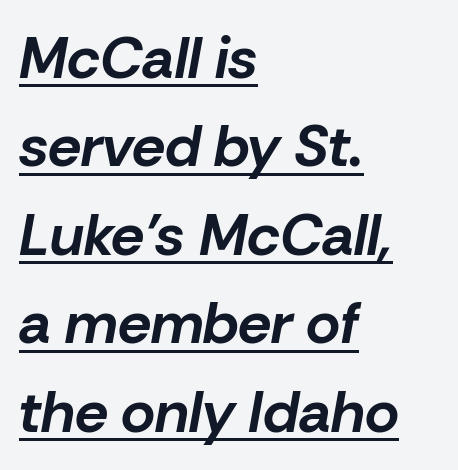
{"italic": "yes", "lean": "right", "slant_degrees": 10, "bold": "yes", "weight": "bold", "width": "normal", "stroke_contrast": "low", "x_height": "medium", "monospaced": "no", "underline": "yes", "align": "left", "line_spacing": "normal", "line_spacing_ratio": 1.5, "letter_spacing": "normal", "letter_spacing_em": 0.0, "glyph_px": 59}
